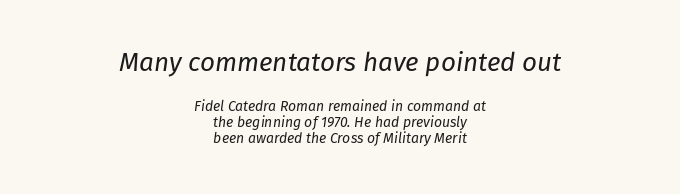
Q: Is the text bold? A: No.
Q: Is the text italic (slanted)? A: Yes, it leans right by about 8 degrees.
Q: Is the text underlined? A: No.
Q: How is the paragraph aligned? A: Centered.
Q: Is the spacing between letters normal or unusually wide? A: Normal.
Q: Which block of text is set in a larger size, the first (top) or the second (bottom)? A: The first (top) one.
